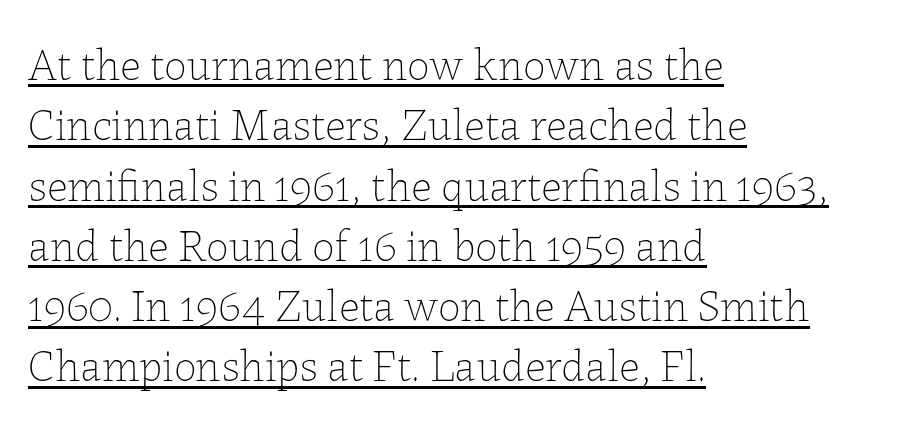
The image shows 45 px thin type, upright; set left-aligned, normal line spacing (1.34x), normal letter spacing, underlined; low stroke contrast and a medium x-height.
